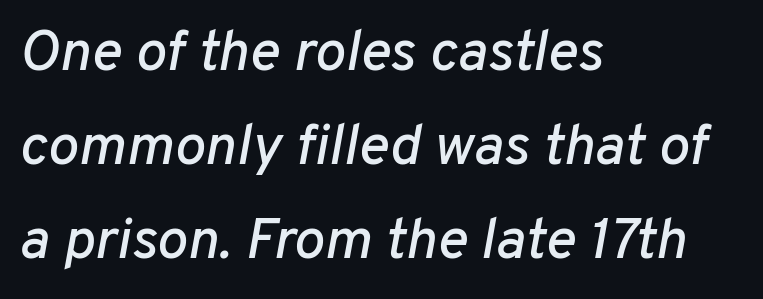
{"italic": "yes", "lean": "right", "slant_degrees": 10, "width": "normal", "stroke_contrast": "low", "x_height": "medium", "monospaced": "no", "underline": "no", "align": "left", "line_spacing": "normal", "line_spacing_ratio": 1.62, "letter_spacing": "normal", "letter_spacing_em": 0.0, "glyph_px": 58}
